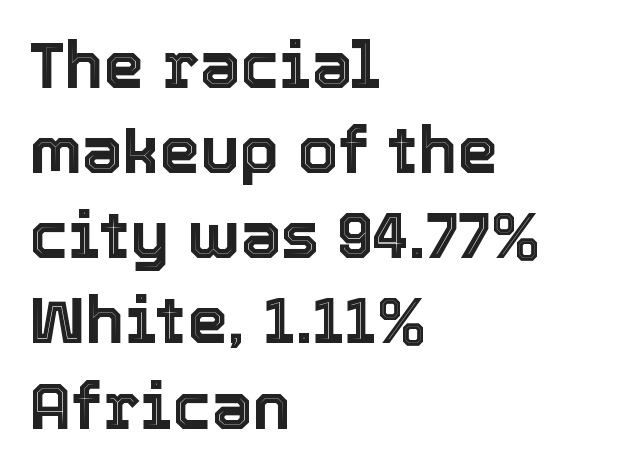
The image shows 65 px text type, upright; set left-aligned, normal line spacing (1.31x), normal letter spacing, not underlined; a medium x-height.
